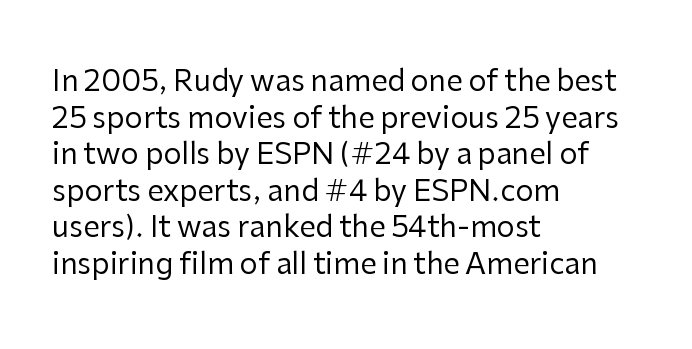
{"serif": "no", "italic": "no", "bold": "no", "weight": "regular", "width": "normal", "stroke_contrast": "low", "x_height": "medium", "monospaced": "no", "underline": "no", "align": "left", "line_spacing": "normal", "line_spacing_ratio": 1.26, "letter_spacing": "normal", "letter_spacing_em": 0.0, "glyph_px": 29}
